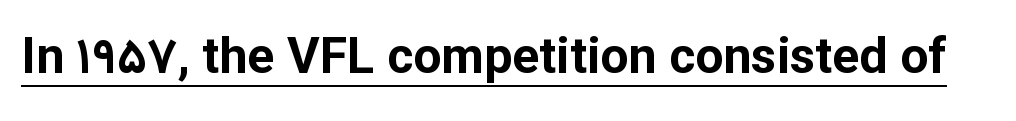
Q: Is the text bold? A: Yes.
Q: Is the text italic (slanted)? A: No, it is upright.
Q: Is the typeface a serif or a sans-serif typeface? A: Sans-serif.
Q: Is the text underlined? A: Yes.
Q: Is the spacing between letters normal or unusually wide? A: Normal.
Q: Width (condensed, normal, or wide)? A: Normal.
Q: Stroke contrast? A: Low.
Q: x-height? A: Medium.
Q: Monospaced? A: No.
